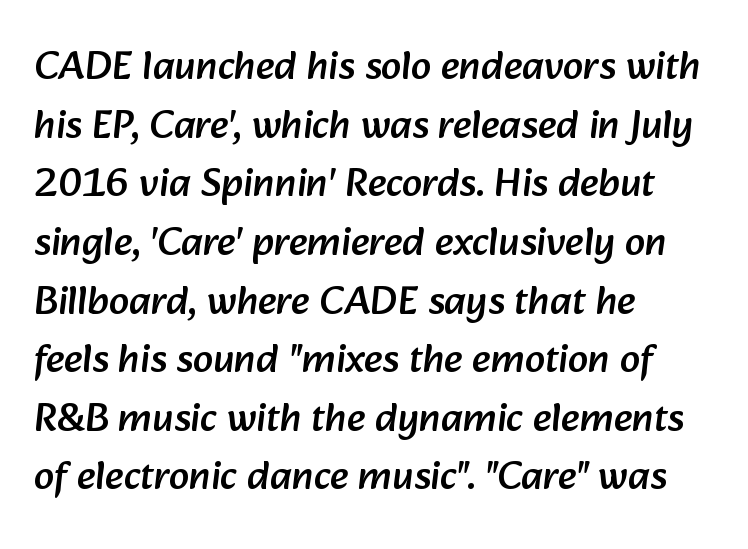
Q: Is the typeface a serif or a sans-serif typeface? A: Sans-serif.
Q: Is the text underlined? A: No.
Q: How is the paragraph aligned? A: Left-aligned.
Q: Is the spacing between letters normal or unusually wide? A: Normal.
Q: Is the spacing between lines tight, normal or loose? A: Normal.
Q: Width (condensed, normal, or wide)? A: Normal.
Q: Stroke contrast? A: Low.
Q: x-height? A: Medium.
Q: Monospaced? A: No.
